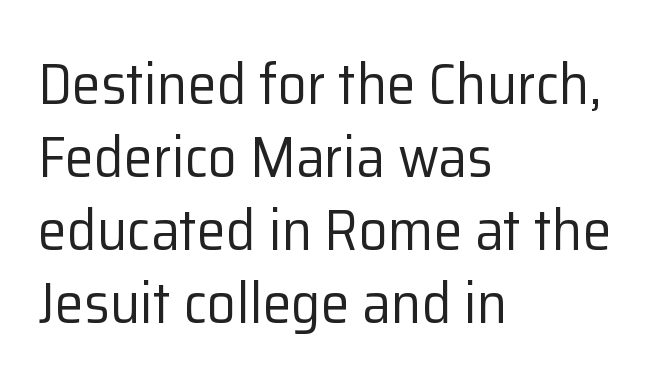
Q: Is the text bold? A: No.
Q: Is the text italic (slanted)? A: No, it is upright.
Q: Is the typeface a serif or a sans-serif typeface? A: Sans-serif.
Q: Is the text underlined? A: No.
Q: How is the paragraph aligned? A: Left-aligned.
Q: Is the spacing between letters normal or unusually wide? A: Normal.
Q: Is the spacing between lines tight, normal or loose? A: Normal.
Q: Width (condensed, normal, or wide)? A: Normal.
Q: Stroke contrast? A: Low.
Q: x-height? A: Medium.
Q: Monospaced? A: No.
